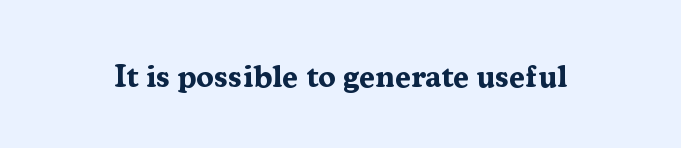
The glyphs in this specimen are seriffed. The letters sit at their default tracking, neither squeezed nor spread. A bare baseline throughout the passage. The letters advance in unequal steps, a hallmark of proportional type.
